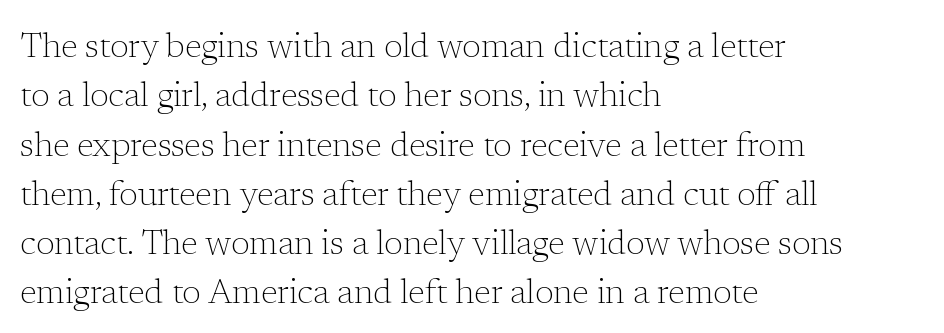
The image shows 34 px light serif type, upright; set left-aligned, normal line spacing (1.45x), normal letter spacing, not underlined; low stroke contrast and a medium x-height.
